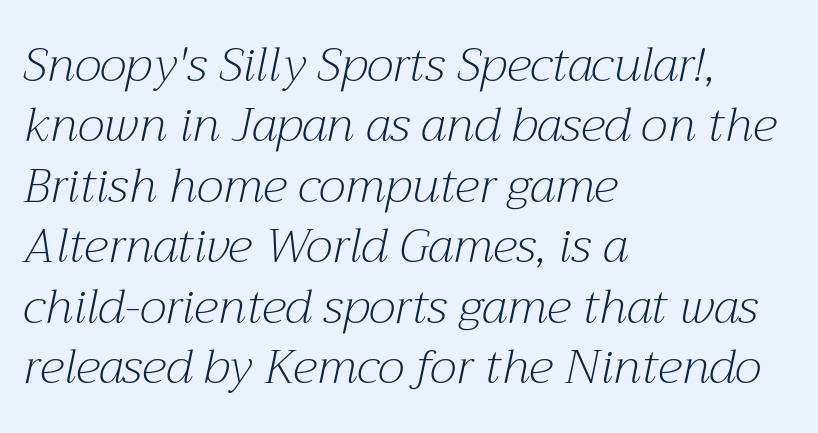
The image shows 48 px light serif type, italic (leaning right); set left-aligned, normal line spacing (1.26x), normal letter spacing, not underlined; medium stroke contrast and a medium x-height.
